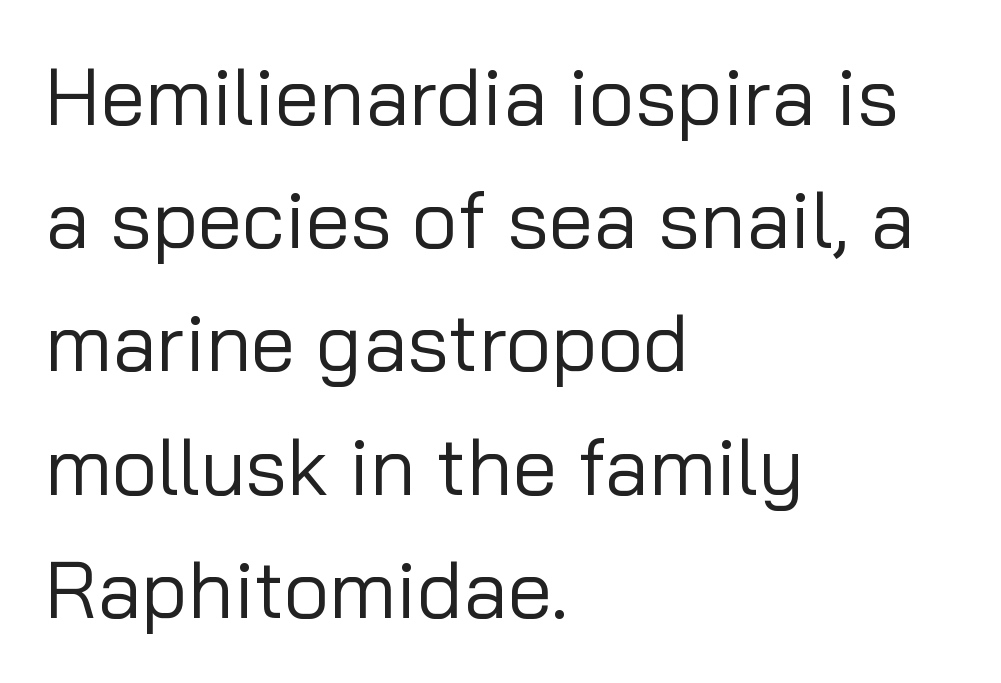
Q: Is the text bold? A: No.
Q: Is the text italic (slanted)? A: No, it is upright.
Q: Is the typeface a serif or a sans-serif typeface? A: Sans-serif.
Q: Is the text underlined? A: No.
Q: How is the paragraph aligned? A: Left-aligned.
Q: Is the spacing between letters normal or unusually wide? A: Normal.
Q: Is the spacing between lines tight, normal or loose? A: Normal.
Q: Width (condensed, normal, or wide)? A: Normal.
Q: Stroke contrast? A: Low.
Q: x-height? A: Medium.
Q: Monospaced? A: No.
